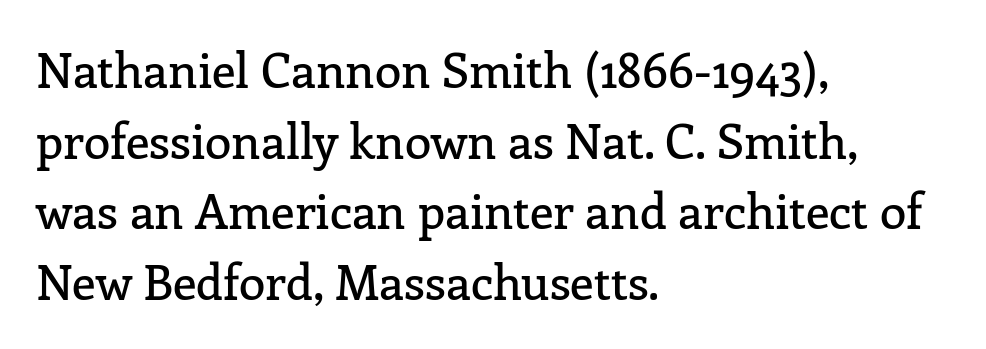
Q: Is the text italic (slanted)? A: No, it is upright.
Q: Is the typeface a serif or a sans-serif typeface? A: Serif.
Q: Is the text underlined? A: No.
Q: How is the paragraph aligned? A: Left-aligned.
Q: Is the spacing between letters normal or unusually wide? A: Normal.
Q: Is the spacing between lines tight, normal or loose? A: Normal.
Q: Width (condensed, normal, or wide)? A: Normal.
Q: Stroke contrast? A: Low.
Q: x-height? A: Medium.
Q: Monospaced? A: No.
